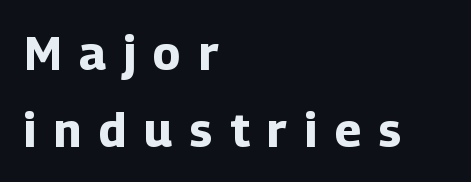
{"serif": "no", "italic": "no", "bold": "yes", "weight": "bold", "width": "normal", "stroke_contrast": "low", "x_height": "medium", "monospaced": "no", "underline": "no", "align": "left", "line_spacing": "normal", "line_spacing_ratio": 1.63, "letter_spacing": "wide", "letter_spacing_em": 0.38, "glyph_px": 47}
